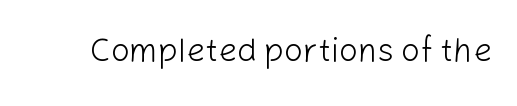
The glyphs in this specimen are sans serif. The cut favours lightness, reaching ordinary text weight at its darkest. Is this a fixed-width face? No — the glyphs have proportional, varying widths. Every stem runs plumb, perpendicular to the baseline. Rule under the text: the space is simply empty.
